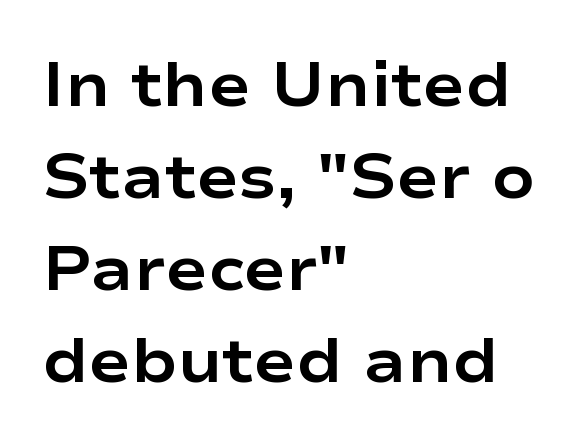
The image shows 63 px bold, wide sans-serif type, upright; set left-aligned, normal line spacing (1.46x), normal letter spacing, not underlined; low stroke contrast and a medium x-height.
